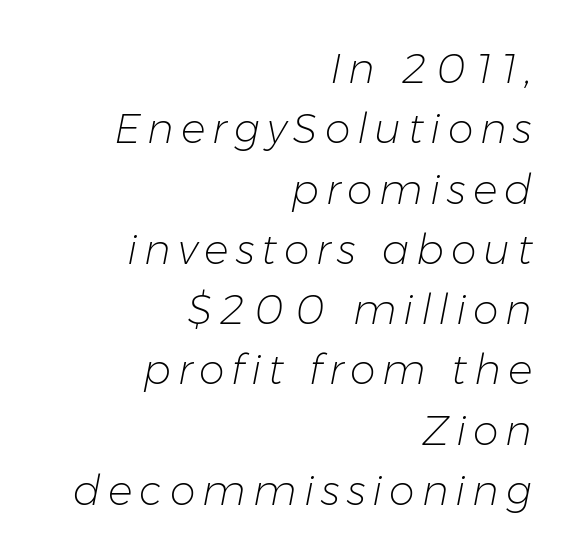
Q: Is the text bold? A: No.
Q: Is the text italic (slanted)? A: Yes, it leans right by about 11 degrees.
Q: Is the text underlined? A: No.
Q: How is the paragraph aligned? A: Right-aligned.
Q: Is the spacing between lines tight, normal or loose? A: Normal.
Q: Width (condensed, normal, or wide)? A: Normal.
Q: Stroke contrast? A: Low.
Q: x-height? A: Medium.
Q: Monospaced? A: No.
